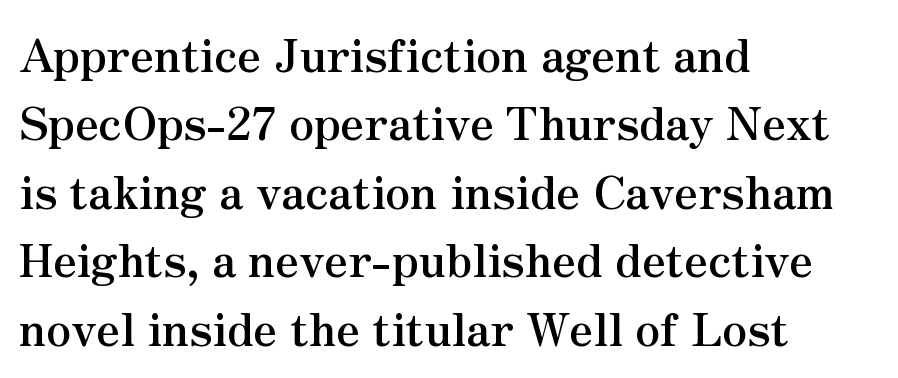
Glance below the letters and you will spot only blank space. This is heavy type, rendered in bold. Is the block centered? No — it sits flush against the left margin. Line spacing here is normal. Upright lettering throughout. Varying glyph widths throughout — classic text-font behaviour.
